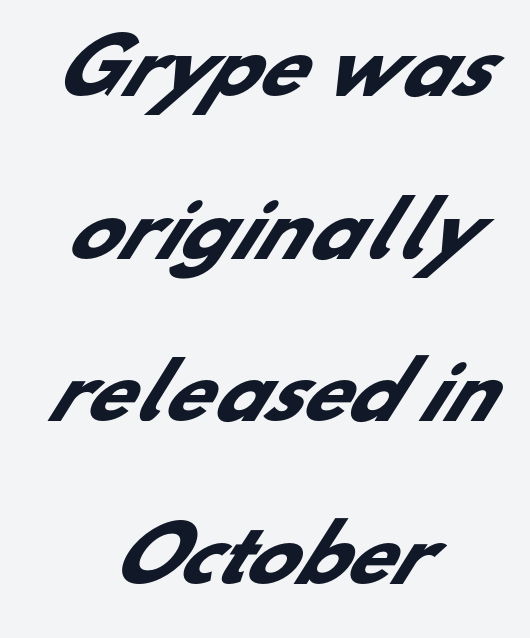
Typographically, this falls in the sans-serif category. The letters are bold, with thick, heavy strokes. Notice how the passage keeps no hard edge, just a central spine. Standard letterfit; no display-style spreading of the glyphs. Decoration check: the copy has no underline.
